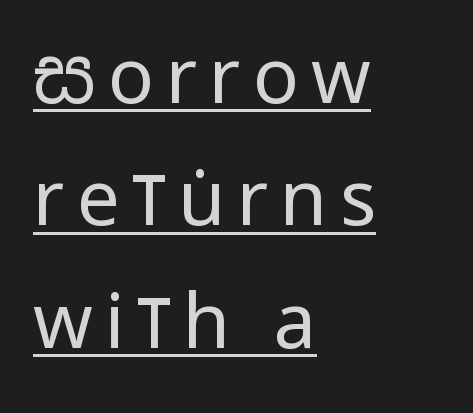
Notice how the passage keeps a crisp vertical edge on the left only. The typeface chosen for these lines omits serifs. Notice how the stems are strictly vertical — no italics here. The lines sit at an ordinary, default distance from one another. Looks like regular typesetting: each glyph gets only the width it needs. Weight: regular or lighter.
